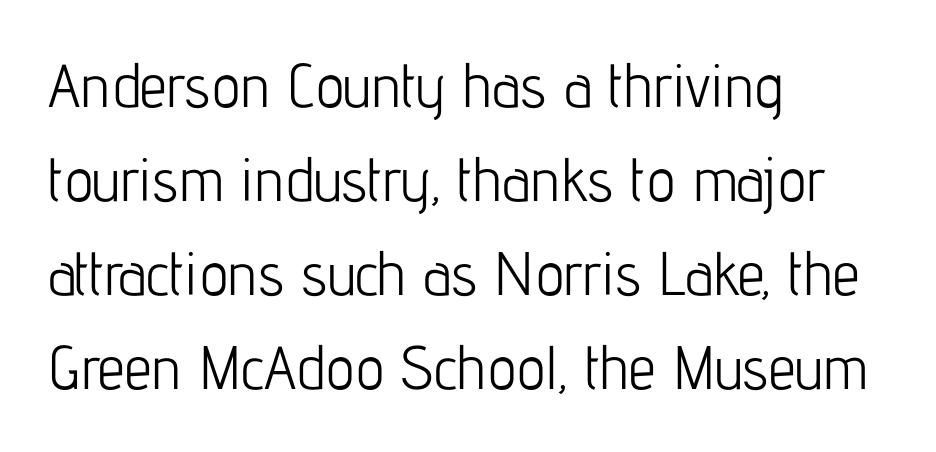
The image shows 61 px light, condensed sans-serif type, upright; set left-aligned, normal line spacing (1.54x), normal letter spacing, not underlined; low stroke contrast and a medium x-height.
